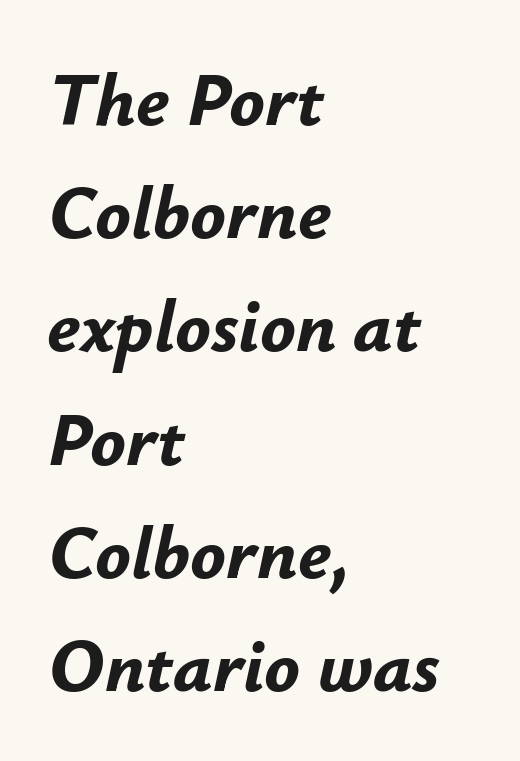
The image shows 74 px bold type, italic (leaning right); set left-aligned, normal line spacing (1.53x), normal letter spacing, not underlined; low stroke contrast and a small x-height.
